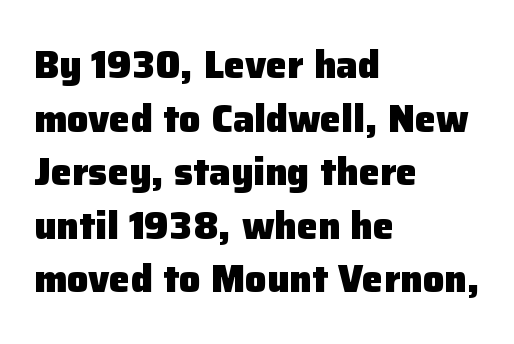
The image shows 38 px heavy sans-serif type, upright; set left-aligned, normal line spacing (1.41x), normal letter spacing, not underlined; low stroke contrast and a medium x-height.
